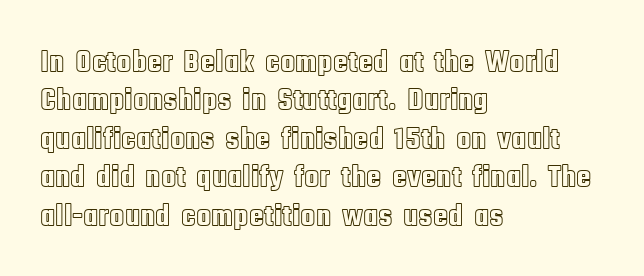
Q: Is the text italic (slanted)? A: No, it is upright.
Q: Is the text underlined? A: No.
Q: How is the paragraph aligned? A: Left-aligned.
Q: Is the spacing between letters normal or unusually wide? A: Normal.
Q: Width (condensed, normal, or wide)? A: Condensed.
Q: x-height? A: Large.
Q: Monospaced? A: No.
